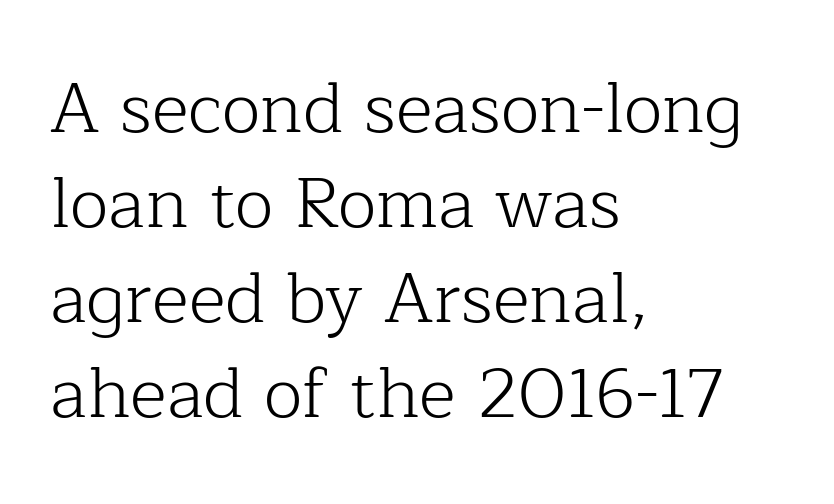
Q: Is the text bold? A: No.
Q: Is the text italic (slanted)? A: No, it is upright.
Q: Is the typeface a serif or a sans-serif typeface? A: Serif.
Q: Is the text underlined? A: No.
Q: How is the paragraph aligned? A: Left-aligned.
Q: Is the spacing between letters normal or unusually wide? A: Normal.
Q: Is the spacing between lines tight, normal or loose? A: Normal.
Q: Width (condensed, normal, or wide)? A: Normal.
Q: Stroke contrast? A: Low.
Q: x-height? A: Medium.
Q: Monospaced? A: No.
